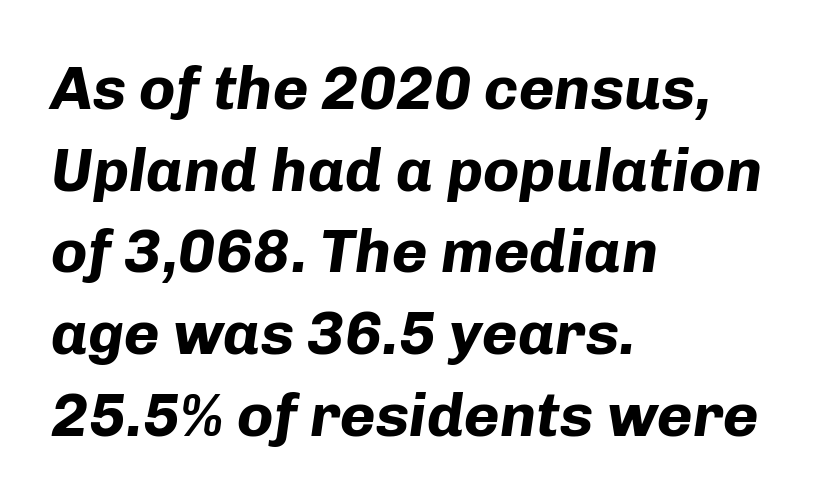
The image shows 61 px bold type, italic (leaning right); set left-aligned, normal line spacing (1.34x), normal letter spacing, not underlined; low stroke contrast and a medium x-height.
